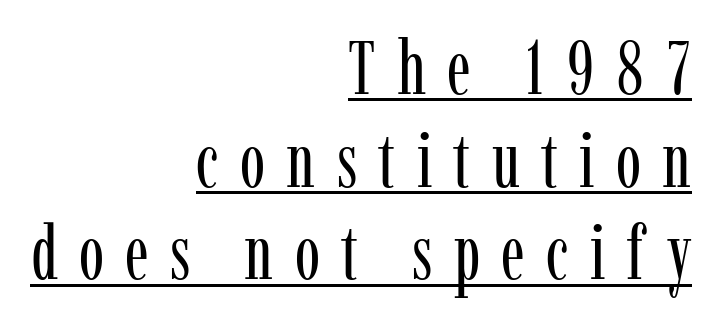
Q: Is the text bold? A: No.
Q: Is the text italic (slanted)? A: No, it is upright.
Q: Is the typeface a serif or a sans-serif typeface? A: Serif.
Q: Is the text underlined? A: Yes.
Q: How is the paragraph aligned? A: Right-aligned.
Q: Is the spacing between letters normal or unusually wide? A: Unusually wide.
Q: Width (condensed, normal, or wide)? A: Condensed.
Q: Stroke contrast? A: Low.
Q: x-height? A: Medium.
Q: Monospaced? A: No.
